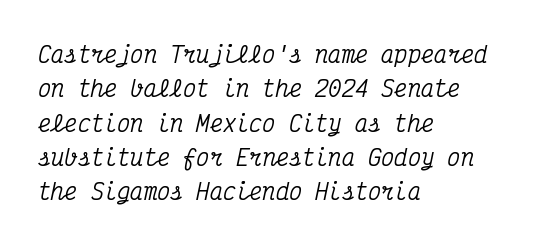
You could call the tracking neutral — neither tight nor loose. These lines were composed using italics. The space beneath each line is pristine and unruled. Quick note: interline space is typical.
